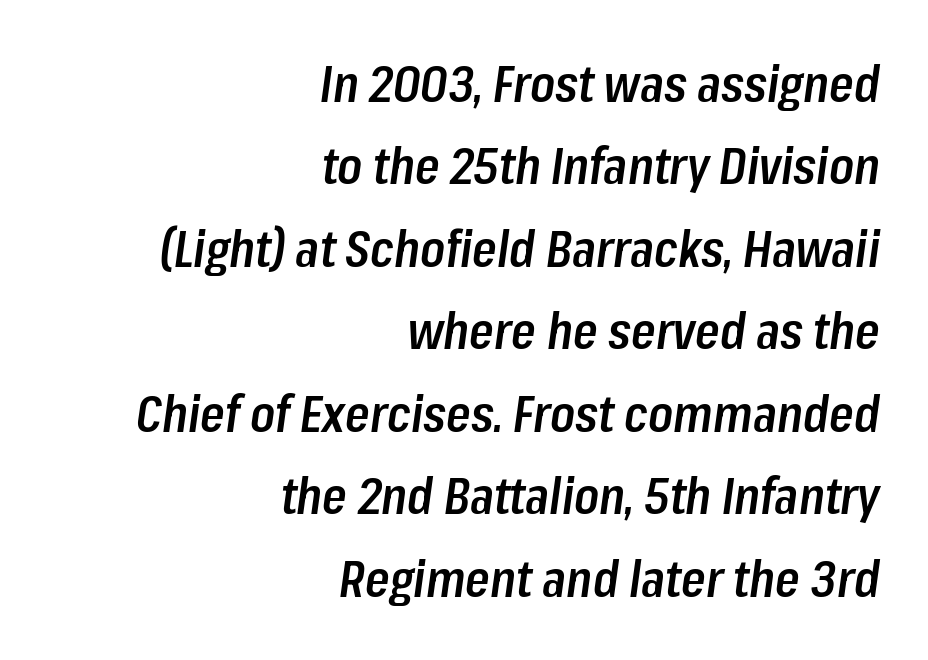
Q: Is the text bold? A: Semi-bold.
Q: Is the text italic (slanted)? A: Yes, it leans right by about 8 degrees.
Q: Is the text underlined? A: No.
Q: How is the paragraph aligned? A: Right-aligned.
Q: Is the spacing between letters normal or unusually wide? A: Normal.
Q: Is the spacing between lines tight, normal or loose? A: Normal.
Q: Width (condensed, normal, or wide)? A: Condensed.
Q: Stroke contrast? A: Low.
Q: x-height? A: Medium.
Q: Monospaced? A: No.
